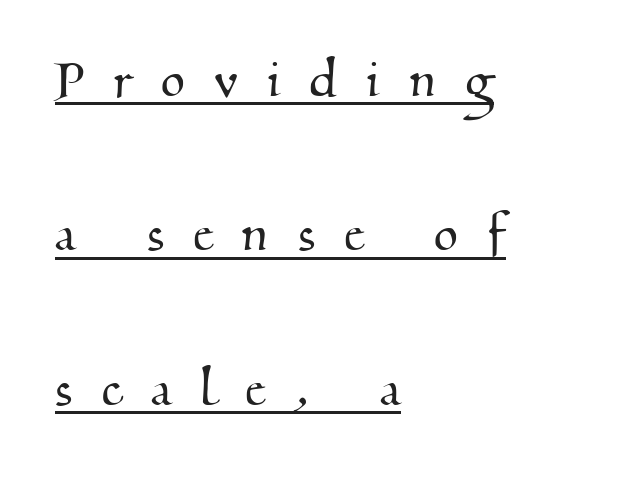
{"serif": "yes", "width": "normal", "stroke_contrast": "medium", "x_height": "small", "monospaced": "no", "underline": "yes", "align": "left", "line_spacing": "loose", "line_spacing_ratio": 2.49, "letter_spacing": "wide", "letter_spacing_em": 0.48, "glyph_px": 62}
